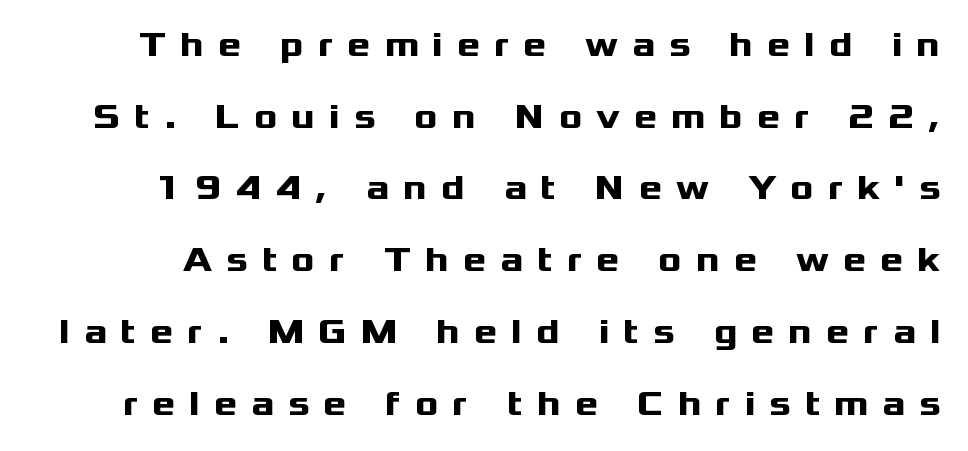
The letters advance in unequal steps, a hallmark of proportional type. Plenty of ink on the page — the face is bold. This is the regular roman posture of the typeface. A clean baseline with only descenders dipping below it. The typeface chosen for these lines omits serifs. There is plenty of visible air inserted between adjacent glyphs.
